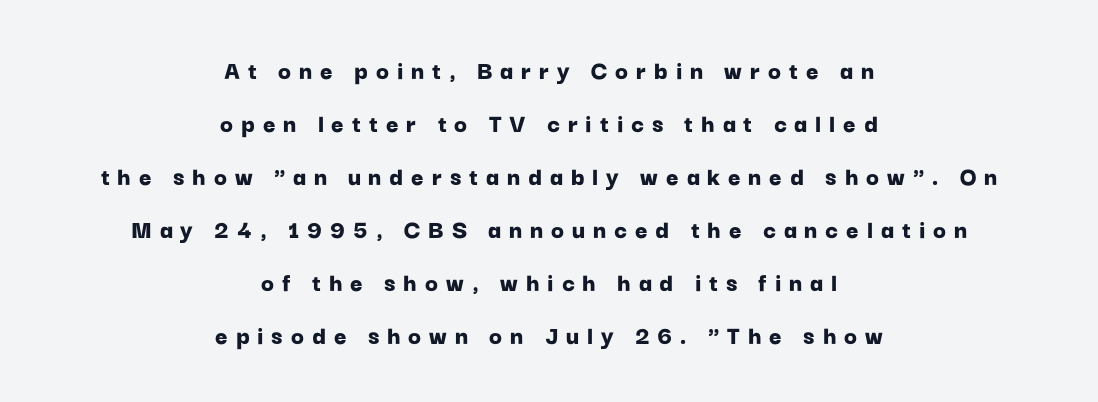
The lettering holds an erect, upright posture throughout. The letterforms stand isolated, each surrounded by extra space. The whitespace from short lines is split evenly between both sides. Summary of vertical rhythm: relaxed, with wide interline spacing. Clear beneath every line of the passage. Does the weight exceed regular? Yes, all the way to bold.
